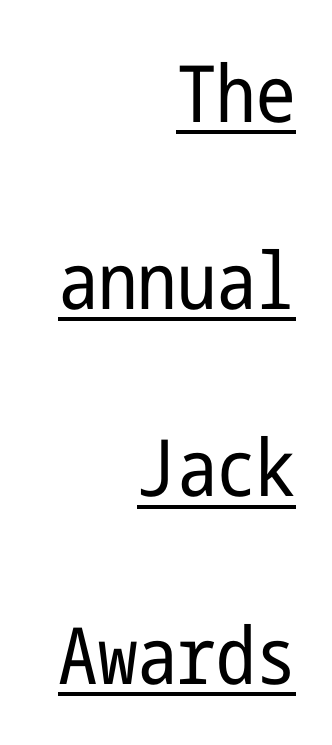
Q: Is the text bold? A: No.
Q: Is the text italic (slanted)? A: No, it is upright.
Q: Is the typeface a serif or a sans-serif typeface? A: Sans-serif.
Q: Is the text underlined? A: Yes.
Q: How is the paragraph aligned? A: Right-aligned.
Q: Is the spacing between letters normal or unusually wide? A: Normal.
Q: Is the spacing between lines tight, normal or loose? A: Loose.
Q: Width (condensed, normal, or wide)? A: Condensed.
Q: Stroke contrast? A: Low.
Q: x-height? A: Medium.
